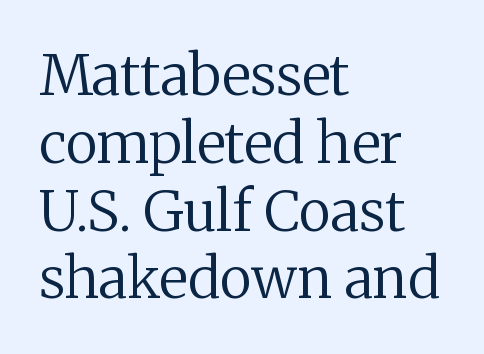
Q: Is the text bold? A: No.
Q: Is the text italic (slanted)? A: No, it is upright.
Q: Is the typeface a serif or a sans-serif typeface? A: Serif.
Q: Is the text underlined? A: No.
Q: How is the paragraph aligned? A: Left-aligned.
Q: Is the spacing between letters normal or unusually wide? A: Normal.
Q: Width (condensed, normal, or wide)? A: Normal.
Q: Stroke contrast? A: Medium.
Q: x-height? A: Medium.
Q: Monospaced? A: No.
